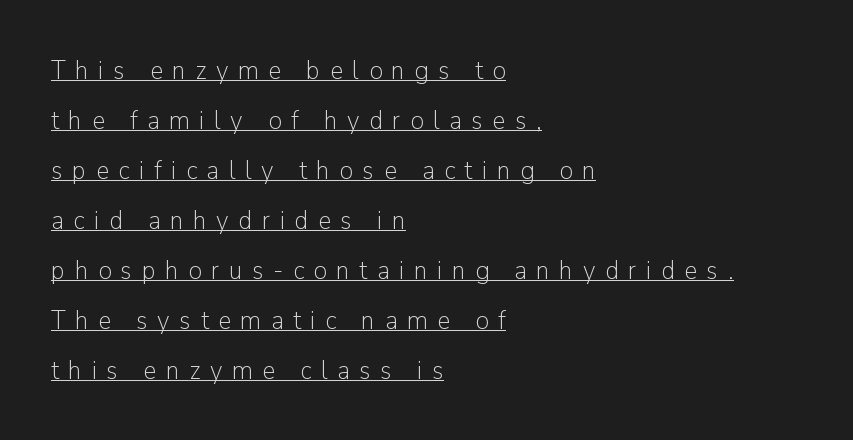
{"italic": "no", "bold": "no", "underline": "yes", "align": "left", "line_spacing_ratio": 1.85, "letter_spacing": "wide", "letter_spacing_em": 0.35, "glyph_px": 27}
